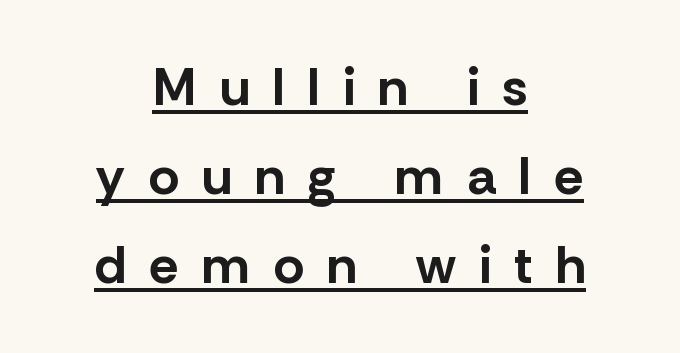
Q: Is the text bold? A: Yes.
Q: Is the text italic (slanted)? A: No, it is upright.
Q: Is the typeface a serif or a sans-serif typeface? A: Sans-serif.
Q: Is the text underlined? A: Yes.
Q: How is the paragraph aligned? A: Centered.
Q: Is the spacing between letters normal or unusually wide? A: Unusually wide.
Q: Is the spacing between lines tight, normal or loose? A: Normal.
Q: Width (condensed, normal, or wide)? A: Normal.
Q: Stroke contrast? A: Low.
Q: x-height? A: Medium.
Q: Monospaced? A: No.
